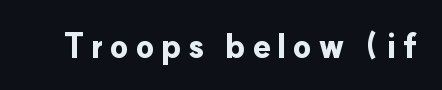
Q: Is the text bold? A: Yes.
Q: Is the text italic (slanted)? A: No, it is upright.
Q: Is the typeface a serif or a sans-serif typeface? A: Sans-serif.
Q: Is the text underlined? A: No.
Q: Width (condensed, normal, or wide)? A: Normal.
Q: Stroke contrast? A: Low.
Q: x-height? A: Small.
Q: Monospaced? A: No.
